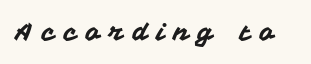
{"underline": "no", "letter_spacing": "wide", "letter_spacing_em": 0.35, "glyph_px": 25}
